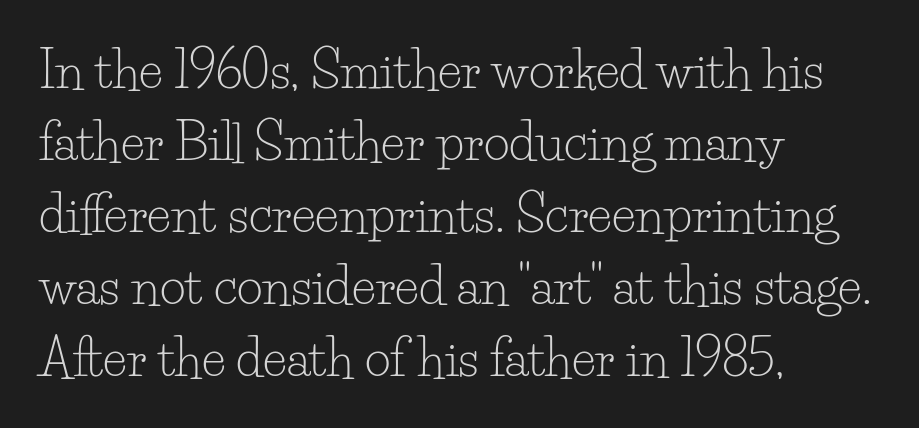
The specimen reads as upright at a glance. A light-to-regular cut is what we see here. Summary of vertical rhythm: regular, with standard interline spacing. Do the characters align in a grid? No, the font is proportional. Unmarked baselines from the first word to the last. Short note: letters normally spaced.
